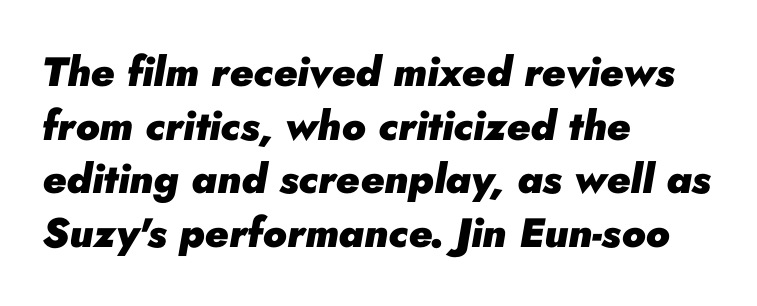
The passage shown leans; its letterforms are oblique. The setting favours the left margin, as ordinary paragraphs usually do. The rendering uses natural spacing where letterforms have individual widths. How are the letters spaced? Ordinarily, with no added tracking. The block of text has a typical density, with ordinary space between rows. Rule under the text: the space is simply empty.
